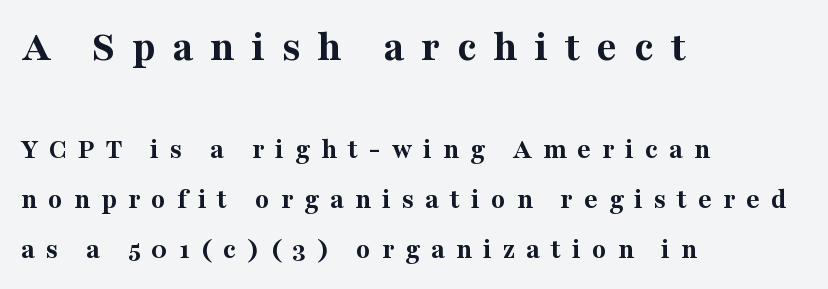
The image shows 44 px bold serif type, upright; set left-aligned, line spacing 1.72x, unusually wide letter spacing (+0.38 em), not underlined; the first (top) block is 1.52x larger; medium stroke contrast and a medium x-height.
